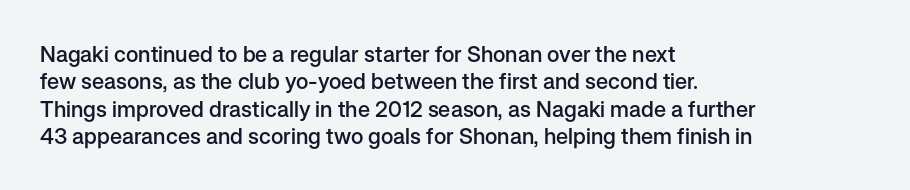
{"italic": "no", "bold": "semi", "underline": "no", "align": "left", "line_spacing_ratio": 1.24, "letter_spacing": "normal", "letter_spacing_em": 0.0, "glyph_px": 22}
